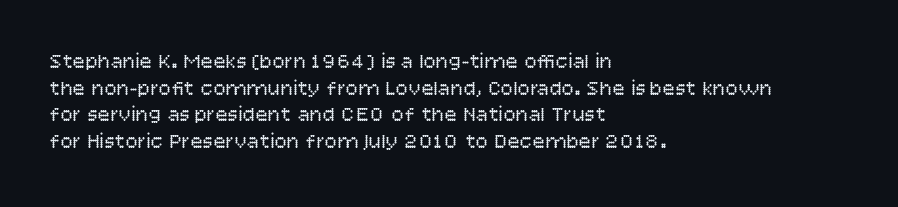
Q: Is the text bold? A: No.
Q: Is the text italic (slanted)? A: No, it is upright.
Q: Is the text underlined? A: No.
Q: How is the paragraph aligned? A: Left-aligned.
Q: Is the spacing between letters normal or unusually wide? A: Normal.
Q: Is the spacing between lines tight, normal or loose? A: Normal.
